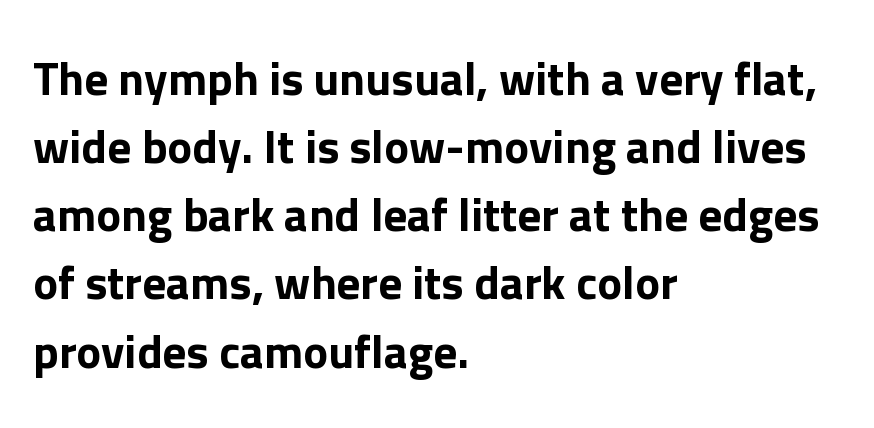
The image shows 47 px sans-serif type, upright; set left-aligned, normal line spacing (1.45x), normal letter spacing, not underlined; low stroke contrast and a medium x-height.
